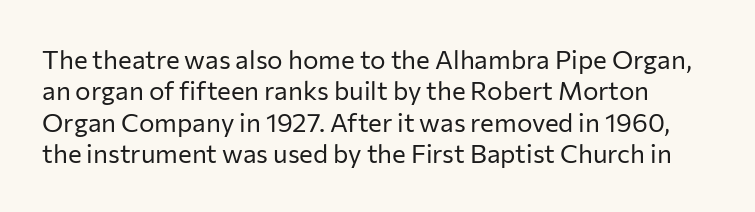
Beneath every word, the page is bare. Tracking here is standard; glyphs follow each other at the usual distance. These glyphs show unthickened strokes, regular width or finer. Notice how the stems are strictly vertical — no italics here.
